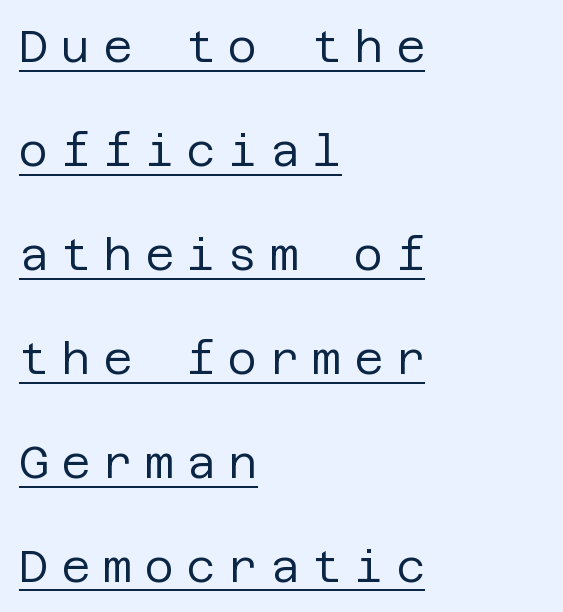
{"serif": "no", "italic": "no", "bold": "no", "weight": "regular", "width": "normal", "stroke_contrast": "low", "x_height": "large", "underline": "yes", "align": "left", "line_spacing": "loose", "line_spacing_ratio": 2.31, "letter_spacing": "wide", "letter_spacing_em": 0.28, "glyph_px": 45}
